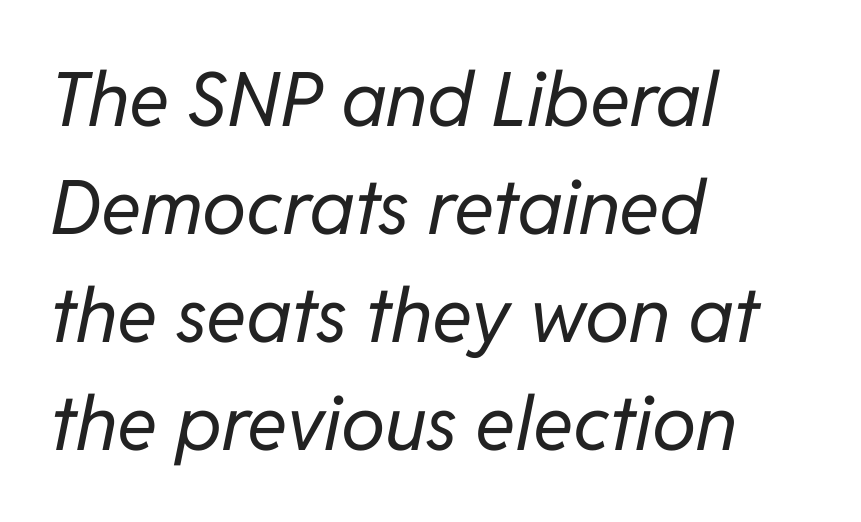
Is the type slanted? Yes — the strokes lean at a clear angle. In CSS terms this would be text-align: left. How would I describe the line gaps? Plain and ordinary. Weight: not bold — regular or lighter. These lines keep a tight, regular rhythm from letter to letter. This rendering features lettering with no underline.
